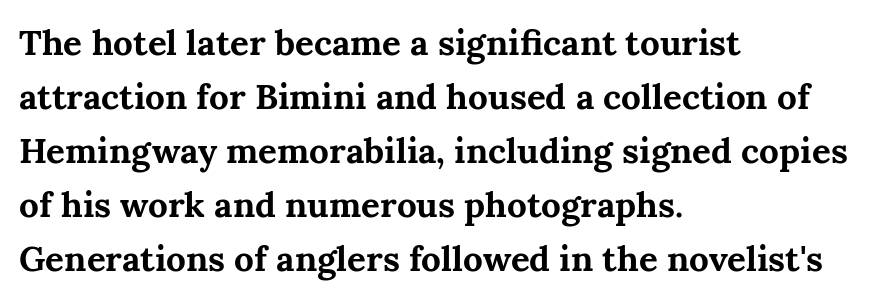
The image shows 35 px bold serif type, upright; set left-aligned, normal line spacing (1.54x), normal letter spacing, not underlined; medium stroke contrast and a medium x-height.
